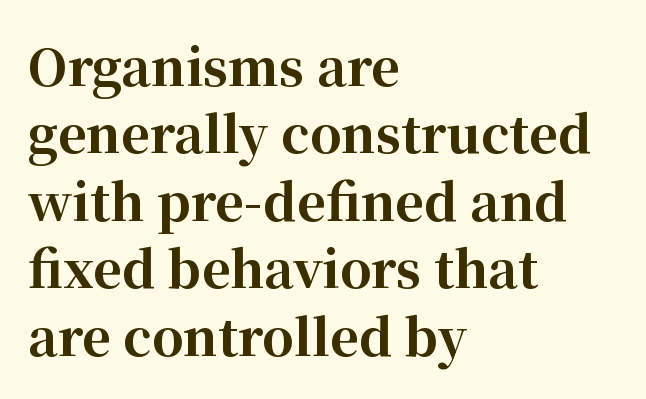
Observe the ordinary spacing: letters are neighbours, not strangers. Regarding serifs, this sample has them. In terms of posture, this sample is upright. These lines sit exactly where default settings would place them. The string is rendered with underlining switched off.
